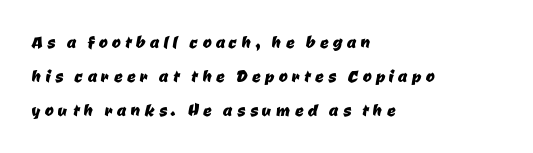
The image shows 21 px text type; set left-aligned, normal line spacing (1.62x), unusually wide letter spacing (+0.21 em), not underlined.
